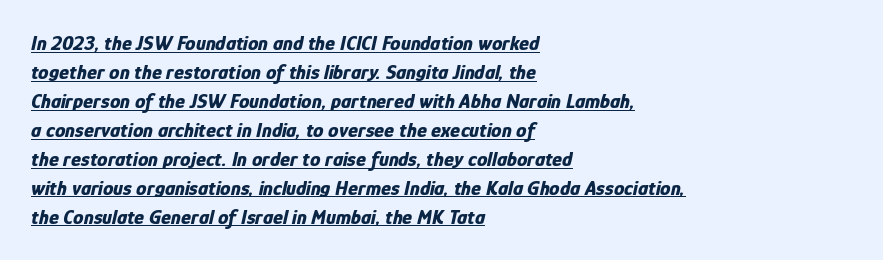
Every character sits at an angle, as italics do. How would I describe the line gaps? Plain and ordinary. Characters follow at the spacing the type designer built in. Stroke thickness is high; the sample reads as a true bold. The typesetter has applied underlining to the passage shown. The paragraph has a hard left edge and a soft right edge.
